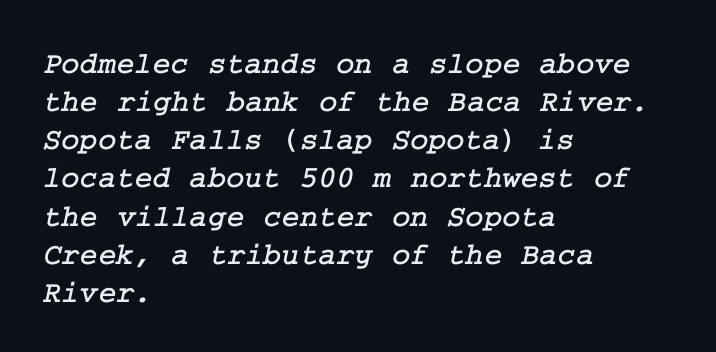
{"serif": "yes", "width": "normal", "stroke_contrast": "low", "x_height": "medium", "underline": "no", "align": "left", "line_spacing_ratio": 1.23, "letter_spacing": "normal", "letter_spacing_em": 0.0, "glyph_px": 31}
